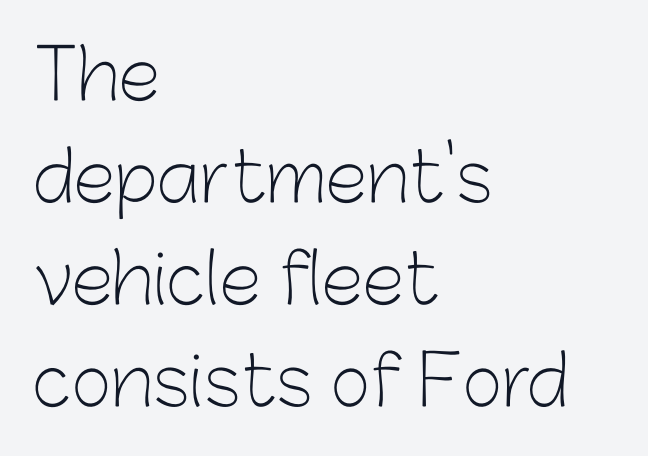
The image shows 69 px light sans-serif type, upright; set left-aligned, normal line spacing (1.48x), normal letter spacing, not underlined; low stroke contrast and a medium x-height.
